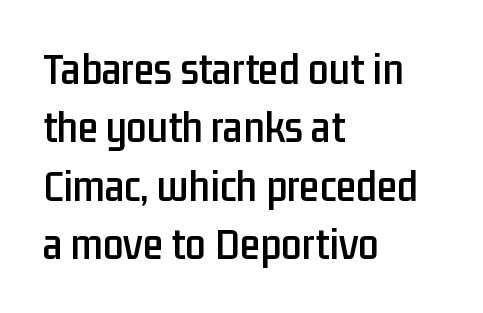
Q: Is the text italic (slanted)? A: No, it is upright.
Q: Is the typeface a serif or a sans-serif typeface? A: Sans-serif.
Q: Is the text underlined? A: No.
Q: How is the paragraph aligned? A: Left-aligned.
Q: Is the spacing between letters normal or unusually wide? A: Normal.
Q: Is the spacing between lines tight, normal or loose? A: Normal.
Q: Width (condensed, normal, or wide)? A: Condensed.
Q: Stroke contrast? A: Low.
Q: x-height? A: Medium.
Q: Monospaced? A: No.
